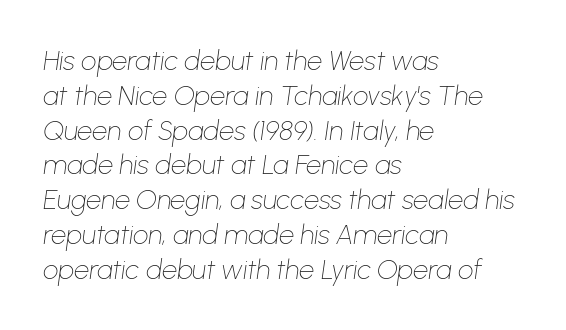
Q: Is the text bold? A: No.
Q: Is the text italic (slanted)? A: Yes, it leans right by about 8 degrees.
Q: Is the text underlined? A: No.
Q: How is the paragraph aligned? A: Left-aligned.
Q: Is the spacing between letters normal or unusually wide? A: Normal.
Q: Is the spacing between lines tight, normal or loose? A: Normal.
